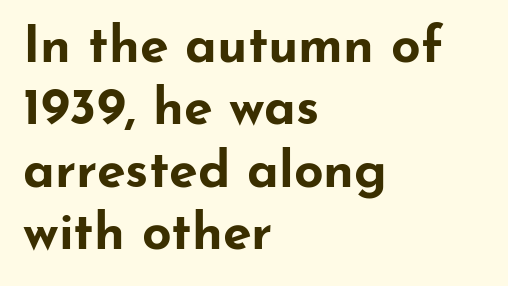
{"serif": "no", "italic": "no", "bold": "yes", "weight": "bold", "width": "wide", "stroke_contrast": "low", "x_height": "small", "monospaced": "no", "underline": "no", "align": "left", "line_spacing_ratio": 1.2, "letter_spacing": "normal", "letter_spacing_em": 0.0, "glyph_px": 52}
